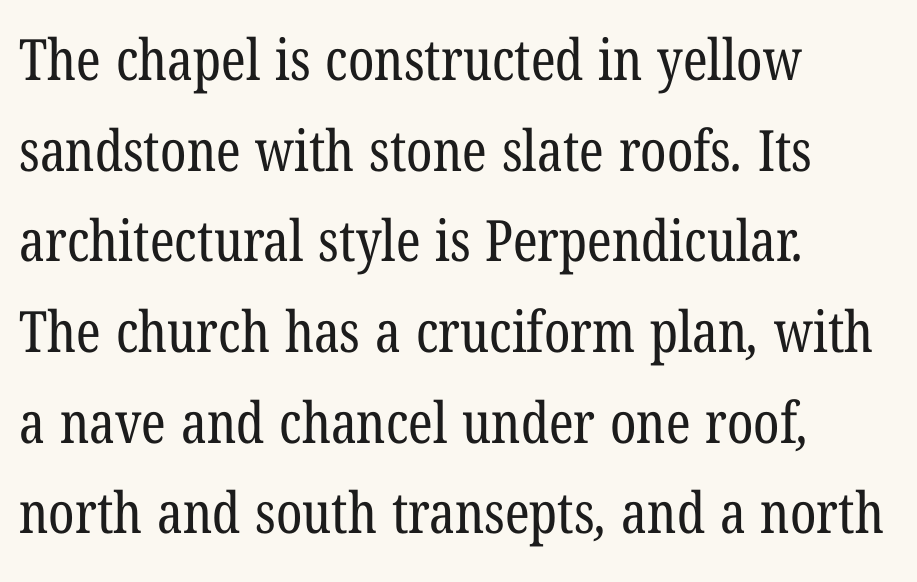
The image shows 57 px regular-weight, condensed serif type; set left-aligned, normal line spacing (1.59x), normal letter spacing, not underlined; low stroke contrast and a medium x-height.
